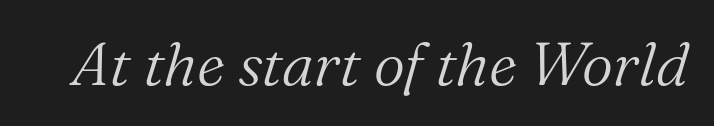
The image shows 61 px light serif type, italic (leaning right); set normal letter spacing, not underlined; medium stroke contrast and a medium x-height.
